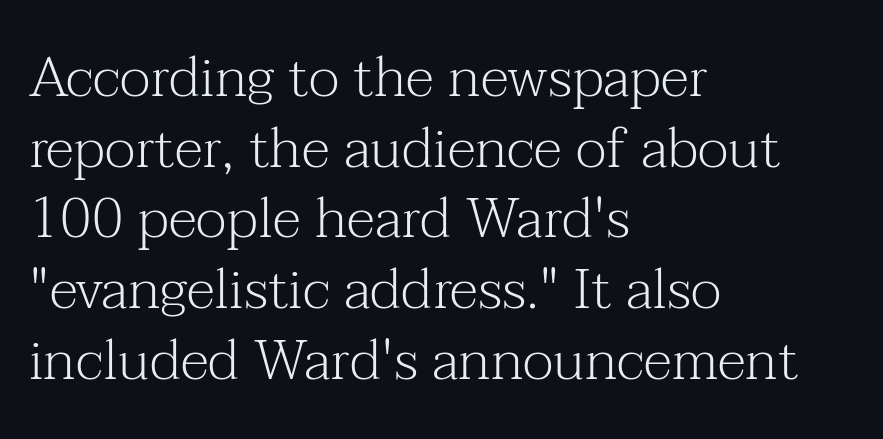
On a weight scale, this lands at 450 or below. The font's upright variant was chosen for this text. Note the varied advance widths — an 'i' is clearly narrower than an 'm'. What kind of face is this? One with serifs. The lines in this sample share a left origin and differ only in where they stop.
